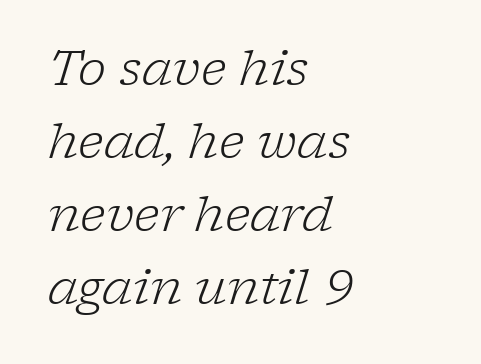
The image shows 48 px light serif type, italic (leaning right); set left-aligned, normal line spacing (1.52x), normal letter spacing, not underlined; low stroke contrast and a medium x-height.
